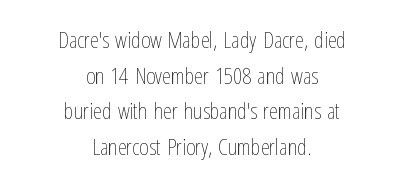
Q: Is the text bold? A: No.
Q: Is the text italic (slanted)? A: No, it is upright.
Q: Is the text underlined? A: No.
Q: How is the paragraph aligned? A: Centered.
Q: Is the spacing between letters normal or unusually wide? A: Normal.
Q: Is the spacing between lines tight, normal or loose? A: Normal.
